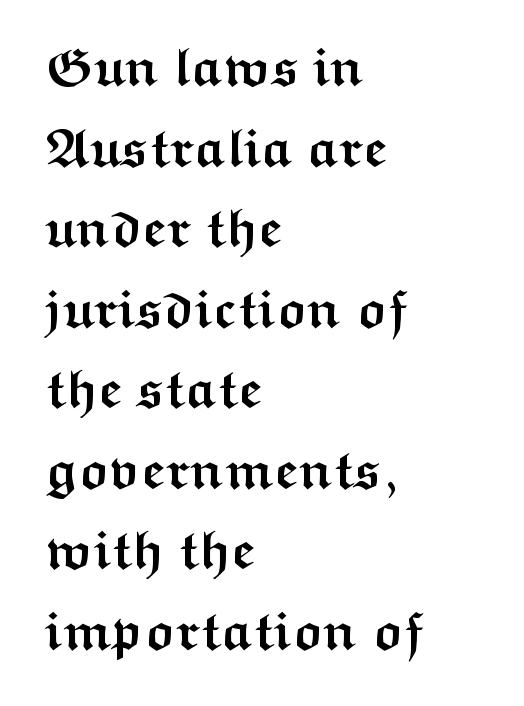
{"serif": "no", "italic": "no", "bold": "yes", "weight": "semibold", "width": "wide", "stroke_contrast": "medium", "x_height": "medium", "monospaced": "no", "underline": "no", "align": "left", "line_spacing": "normal", "line_spacing_ratio": 1.52, "letter_spacing": "normal", "letter_spacing_em": 0.0, "glyph_px": 53}
